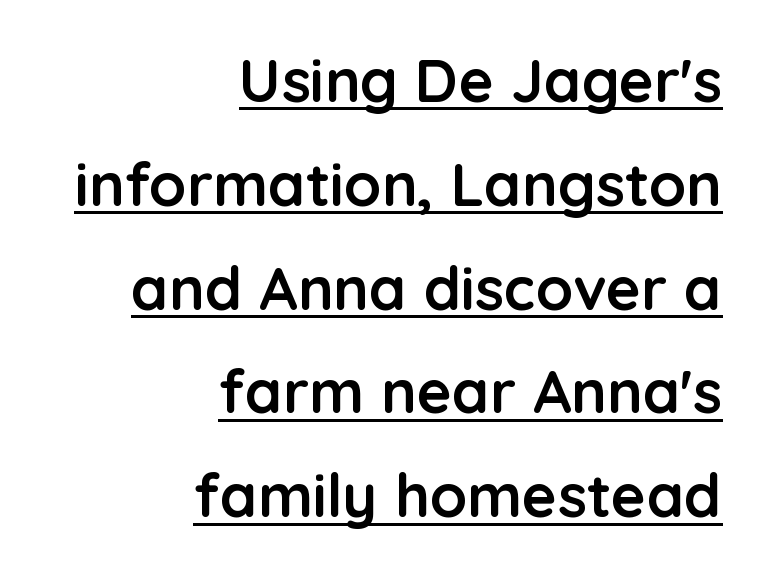
Q: Is the text bold? A: Yes.
Q: Is the text italic (slanted)? A: No, it is upright.
Q: Is the typeface a serif or a sans-serif typeface? A: Sans-serif.
Q: Is the text underlined? A: Yes.
Q: How is the paragraph aligned? A: Right-aligned.
Q: Is the spacing between letters normal or unusually wide? A: Normal.
Q: Width (condensed, normal, or wide)? A: Normal.
Q: Stroke contrast? A: Low.
Q: x-height? A: Medium.
Q: Monospaced? A: No.
